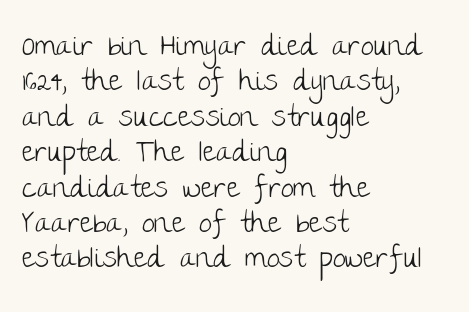
Letter spacing: default. The weight would be labelled regular, book, light, or lighter still. Are there feet on the stems? There aren't — it's a sans. The font's upright variant was chosen for this text. Honestly, there is no underline to notice here at all.
